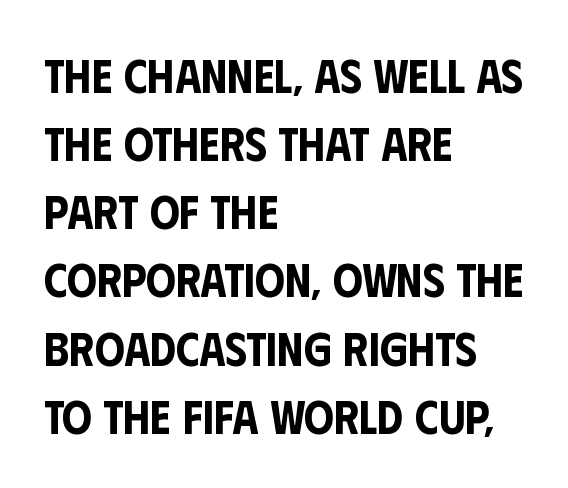
{"serif": "no", "italic": "no", "width": "condensed", "stroke_contrast": "low", "x_height": "large", "monospaced": "no", "underline": "no", "align": "left", "line_spacing": "normal", "line_spacing_ratio": 1.45, "letter_spacing": "normal", "letter_spacing_em": 0.0, "glyph_px": 47}
